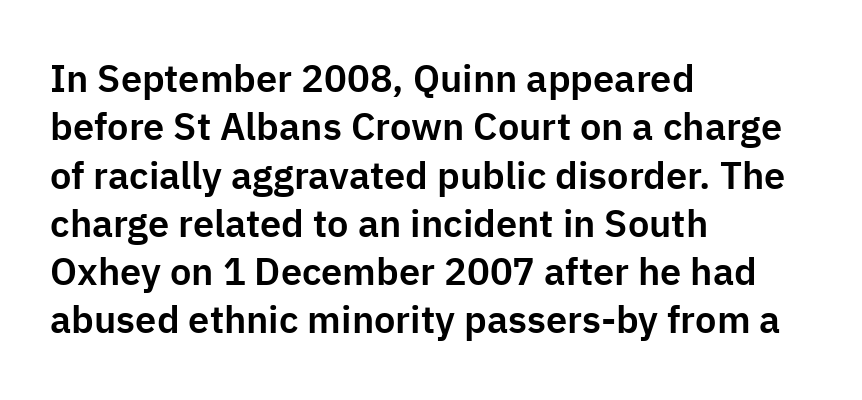
The image shows 38 px sans-serif type, upright; set left-aligned, normal line spacing (1.27x), normal letter spacing, not underlined; low stroke contrast and a medium x-height.
